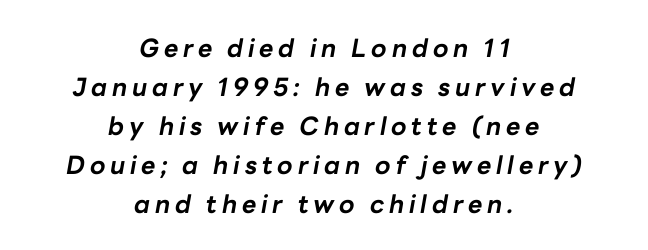
Q: Is the text bold? A: Yes.
Q: Is the text italic (slanted)? A: Yes, it leans right by about 10 degrees.
Q: Is the text underlined? A: No.
Q: How is the paragraph aligned? A: Centered.
Q: Is the spacing between lines tight, normal or loose? A: Normal.
